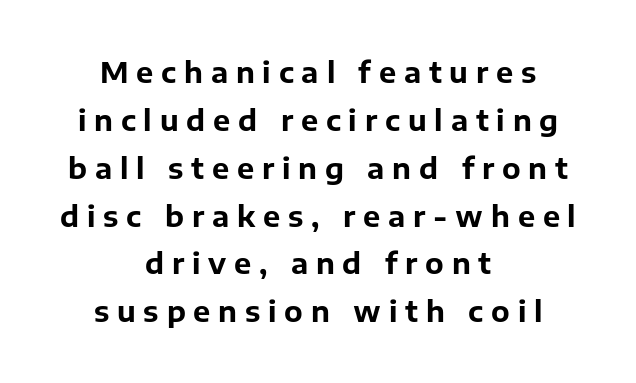
{"serif": "no", "italic": "no", "bold": "yes", "weight": "bold", "width": "normal", "stroke_contrast": "low", "x_height": "medium", "monospaced": "no", "underline": "no", "align": "center", "line_spacing": "normal", "line_spacing_ratio": 1.65, "letter_spacing": "wide", "letter_spacing_em": 0.27, "glyph_px": 29}
